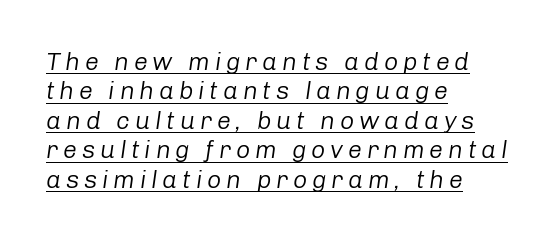
Q: Is the text bold? A: No.
Q: Is the text italic (slanted)? A: Yes, it leans right by about 8 degrees.
Q: Is the text underlined? A: Yes.
Q: How is the paragraph aligned? A: Left-aligned.
